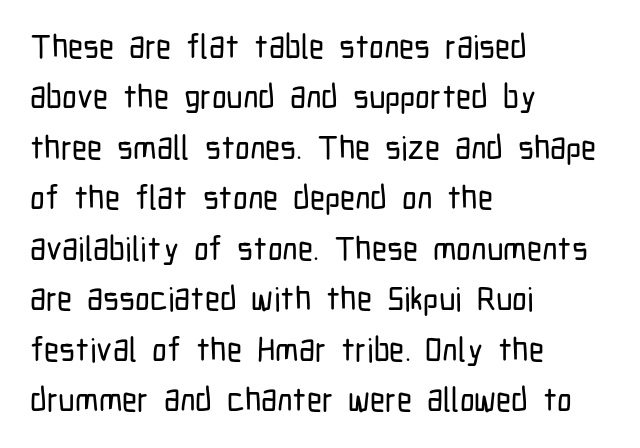
{"serif": "no", "italic": "no", "width": "condensed", "stroke_contrast": "low", "x_height": "medium", "monospaced": "no", "underline": "no", "align": "left", "line_spacing": "normal", "line_spacing_ratio": 1.53, "letter_spacing": "normal", "letter_spacing_em": 0.0, "glyph_px": 33}
